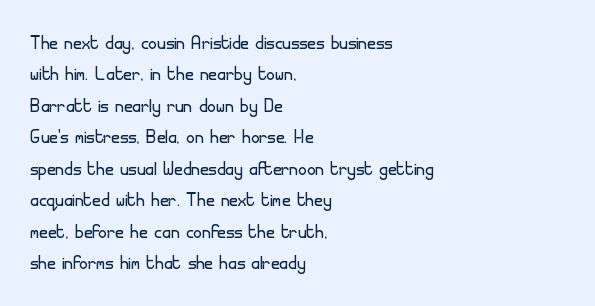
The image shows 24 px text type, upright; set left-aligned, normal line spacing (1.31x), normal letter spacing, not underlined.
